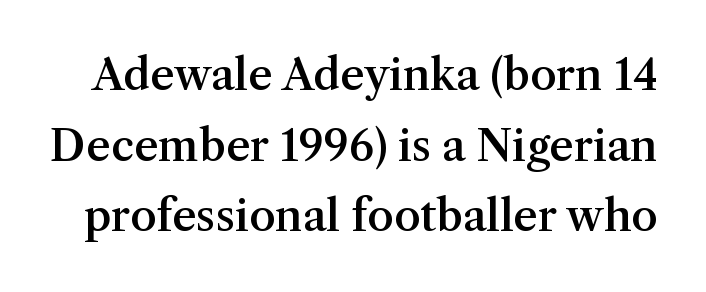
Every stem runs plumb, perpendicular to the baseline. Yep, those are serifs on the letters. Interline gaps are of average width in this sample. Characters follow at the spacing the type designer built in.
